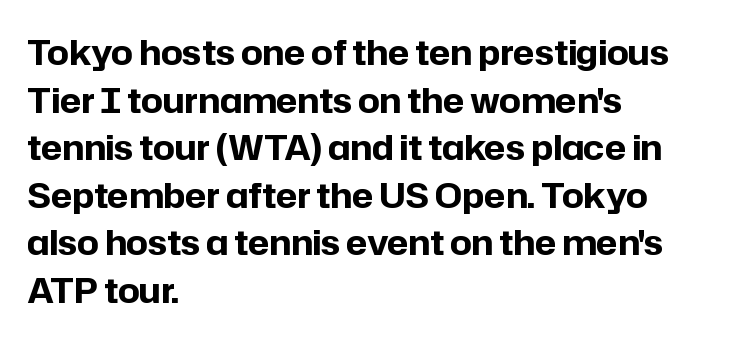
{"serif": "no", "italic": "no", "bold": "yes", "weight": "bold", "width": "normal", "stroke_contrast": "low", "x_height": "medium", "monospaced": "no", "underline": "no", "align": "left", "line_spacing": "normal", "line_spacing_ratio": 1.4, "letter_spacing": "normal", "letter_spacing_em": 0.0, "glyph_px": 34}
